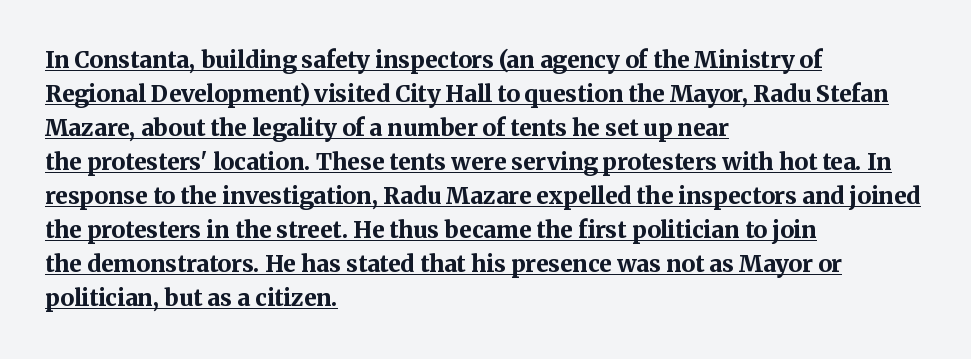
{"italic": "no", "bold": "yes", "underline": "yes", "align": "left", "line_spacing": "normal", "line_spacing_ratio": 1.48, "letter_spacing": "normal", "letter_spacing_em": 0.0, "glyph_px": 23}
